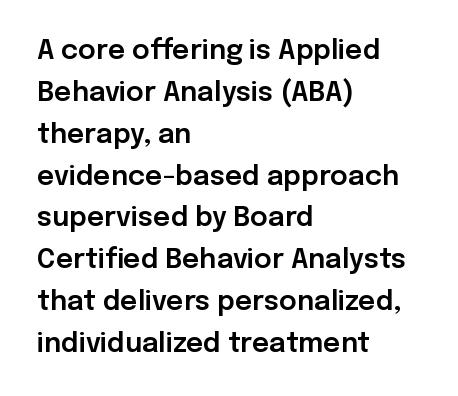
{"italic": "no", "underline": "no", "align": "left", "line_spacing": "normal", "line_spacing_ratio": 1.55, "letter_spacing": "normal", "letter_spacing_em": 0.0, "glyph_px": 27}
